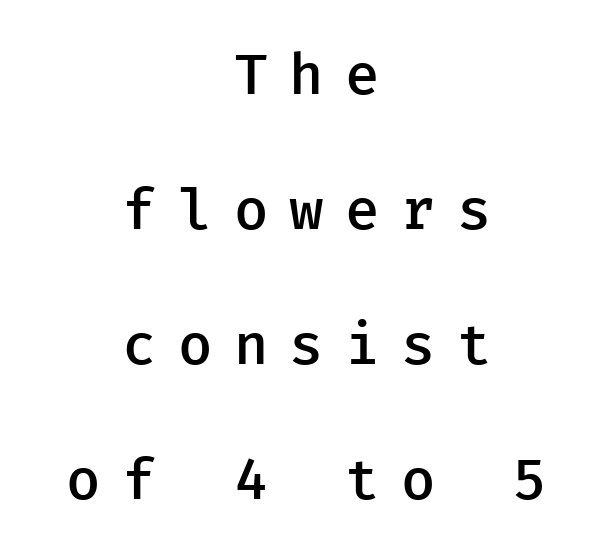
{"serif": "no", "italic": "no", "bold": "semi", "weight": "semibold", "width": "normal", "stroke_contrast": "low", "x_height": "medium", "underline": "no", "align": "center", "line_spacing": "loose", "line_spacing_ratio": 2.41, "letter_spacing": "wide", "letter_spacing_em": 0.38, "glyph_px": 56}
